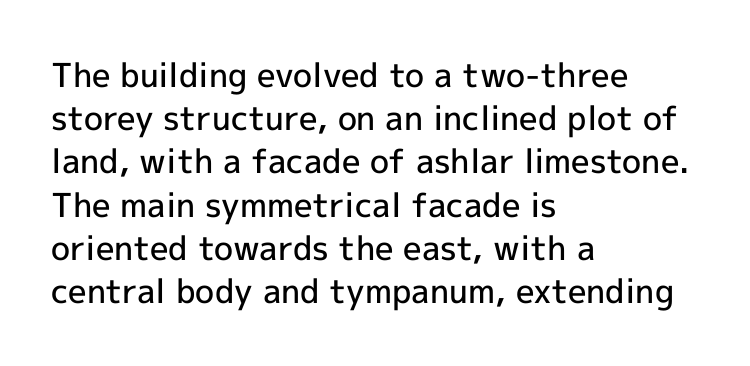
Q: Is the text bold? A: Semi-bold.
Q: Is the text italic (slanted)? A: No, it is upright.
Q: Is the typeface a serif or a sans-serif typeface? A: Sans-serif.
Q: Is the text underlined? A: No.
Q: How is the paragraph aligned? A: Left-aligned.
Q: Is the spacing between letters normal or unusually wide? A: Normal.
Q: Is the spacing between lines tight, normal or loose? A: Normal.
Q: Width (condensed, normal, or wide)? A: Normal.
Q: x-height? A: Medium.
Q: Monospaced? A: No.
